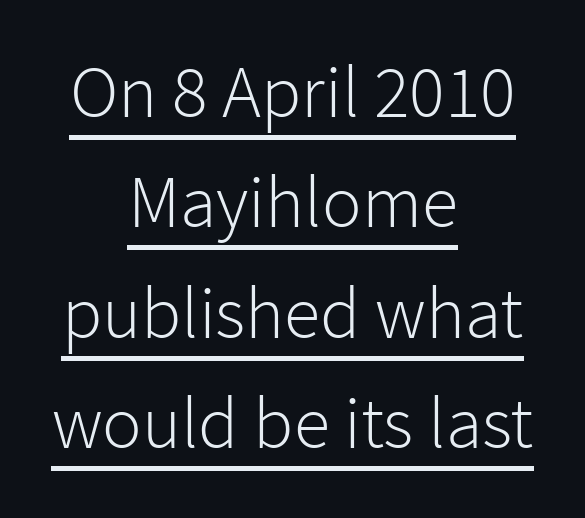
Character widths vary here, with narrow letters taking less room than wide ones. A typesetter would label this face a sans. The lines in this sample share a center point and differ in where they start and stop. Weight: in the light-to-regular range. Glance below the letters and you will spot a drawn line.
